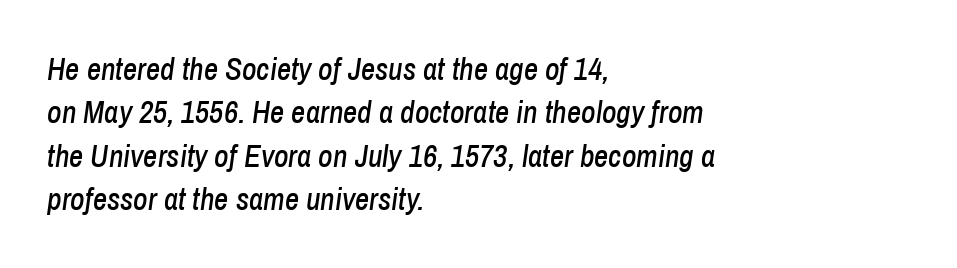
The image shows 31 px condensed type, italic (leaning right); set left-aligned, normal line spacing (1.4x), normal letter spacing, not underlined; low stroke contrast and a medium x-height.
